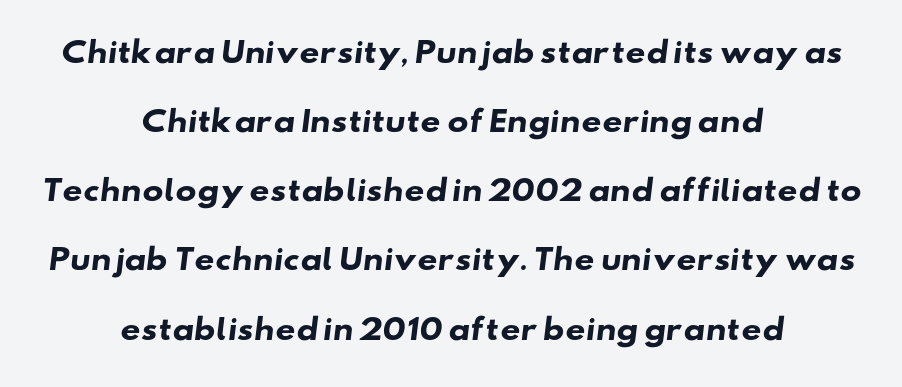
Q: Is the text bold? A: Yes.
Q: Is the typeface a serif or a sans-serif typeface? A: Sans-serif.
Q: Is the text underlined? A: No.
Q: How is the paragraph aligned? A: Centered.
Q: Is the spacing between letters normal or unusually wide? A: Normal.
Q: Is the spacing between lines tight, normal or loose? A: Loose.
Q: Width (condensed, normal, or wide)? A: Wide.
Q: Stroke contrast? A: Low.
Q: x-height? A: Small.
Q: Monospaced? A: No.
